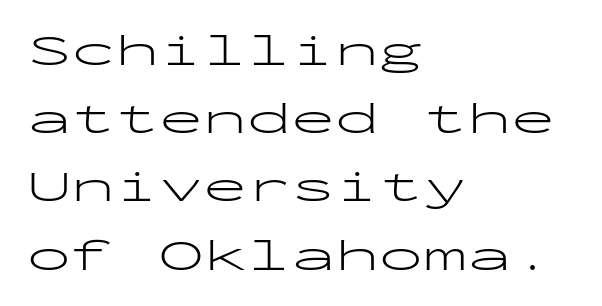
Short note: letters normally spaced. Glance below the letters and you will spot only blank space. Each letter, wide or thin by design, is forced into the same width here. Is the type heavy? It reads as light-to-regular instead. The typeface chosen for these lines omits serifs.
